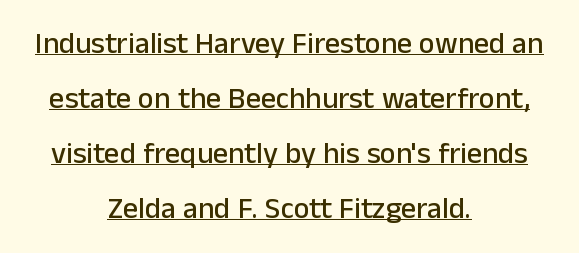
Q: Is the text italic (slanted)? A: No, it is upright.
Q: Is the typeface a serif or a sans-serif typeface? A: Sans-serif.
Q: Is the text underlined? A: Yes.
Q: How is the paragraph aligned? A: Centered.
Q: Is the spacing between letters normal or unusually wide? A: Normal.
Q: Width (condensed, normal, or wide)? A: Normal.
Q: Stroke contrast? A: Low.
Q: x-height? A: Medium.
Q: Monospaced? A: No.
